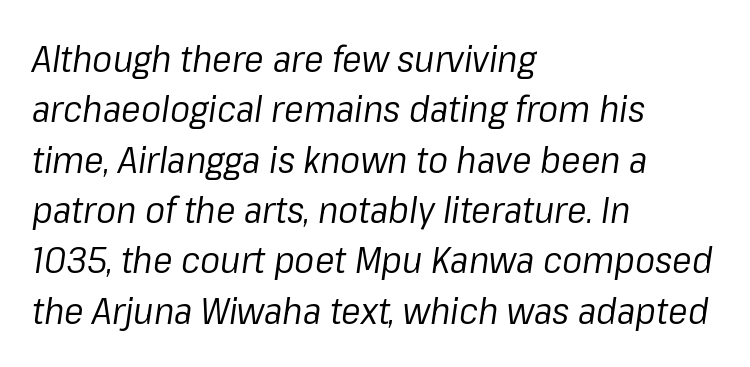
Nothing unusual about the tracking: characters are spaced as the font intends. Check under the words: just untouched page. What's the leading like? Ordinary, nothing unusual. The compositor pushed each line to the left boundary.
